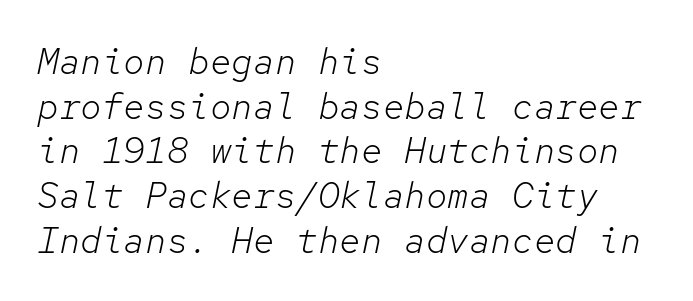
You could count columns in this text — the font is strictly monospaced. Style check: oblique. Counters stay open thanks to moderate or lighter strokes. Glance below the letters and you will spot only blank space. The setting favours the left margin, as ordinary paragraphs usually do.
